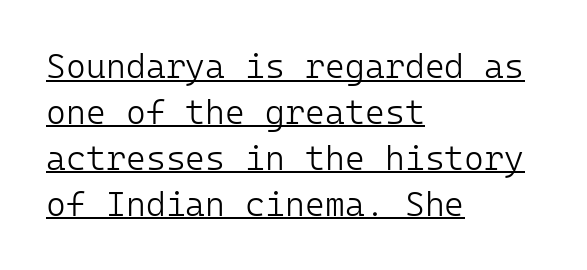
Q: Is the text bold? A: No.
Q: Is the text italic (slanted)? A: No, it is upright.
Q: Is the typeface a serif or a sans-serif typeface? A: Sans-serif.
Q: Is the text underlined? A: Yes.
Q: How is the paragraph aligned? A: Left-aligned.
Q: Is the spacing between letters normal or unusually wide? A: Normal.
Q: Is the spacing between lines tight, normal or loose? A: Normal.
Q: Width (condensed, normal, or wide)? A: Normal.
Q: Stroke contrast? A: Low.
Q: x-height? A: Medium.
Q: Monospaced? A: Yes.
